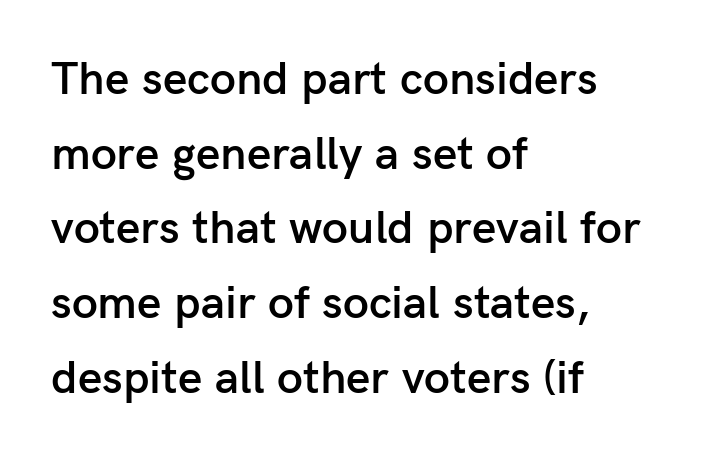
The image shows 47 px semibold sans-serif type, upright; set left-aligned, normal line spacing (1.59x), normal letter spacing, not underlined; low stroke contrast and a medium x-height.
